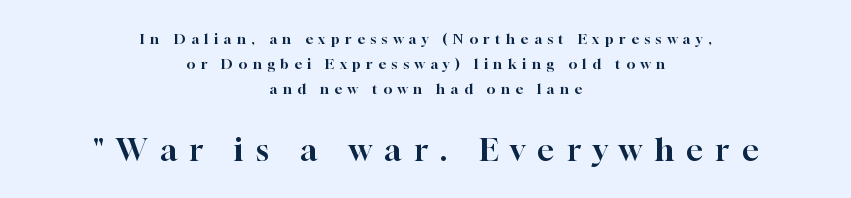
The image shows 31 px serif type, upright; set centered, line spacing 1.79x, unusually wide letter spacing (+0.4 em), not underlined; the second (bottom) block is 2.21x larger; high stroke contrast and a medium x-height.
